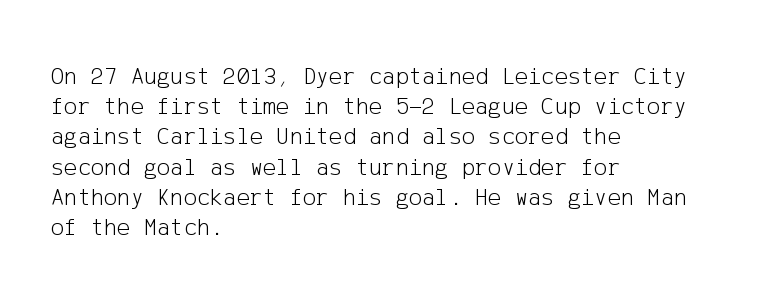
In terms of posture, this sample is upright. The rendering keeps characters at their native spacing. Caption: face not bold, strokes unweighted. The string is rendered with underlining switched off. Horizontal alignment here is leftward, the default for most running prose.
